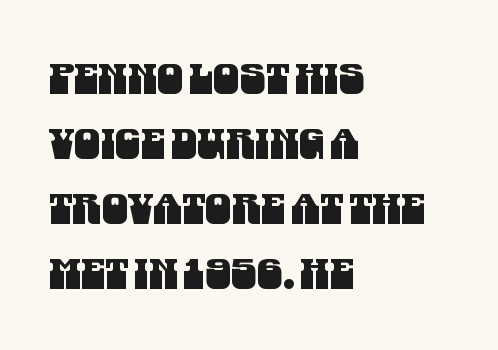
The image shows 42 px condensed sans-serif type; set left-aligned, normal line spacing (1.55x), normal letter spacing, not underlined; medium stroke contrast and a large x-height.
